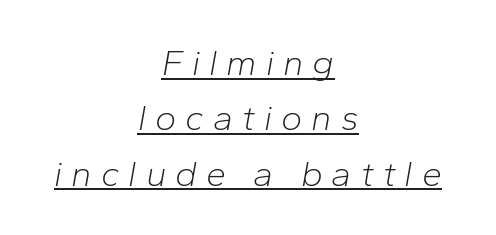
A student would call this center alignment; a typographer would say set centered. In terms of letterspacing, this is a distinctly airy, spread setting. This sample keeps an unexceptional amount of space between lines. Like a heading marked for emphasis, these lines bear an underscore.
